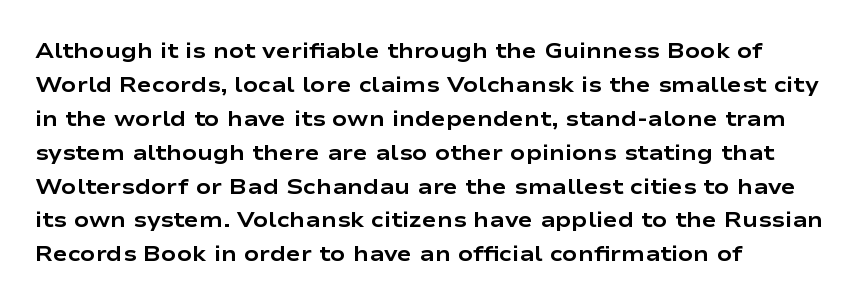
{"italic": "no", "bold": "yes", "underline": "no", "align": "left", "line_spacing": "normal", "line_spacing_ratio": 1.54, "letter_spacing": "normal", "letter_spacing_em": 0.0, "glyph_px": 22}
